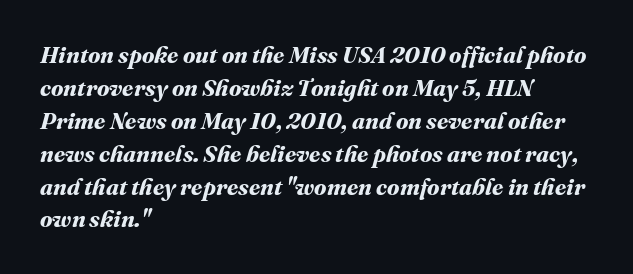
The image shows 23 px bold type; set left-aligned, normal line spacing (1.43x), normal letter spacing, not underlined.
